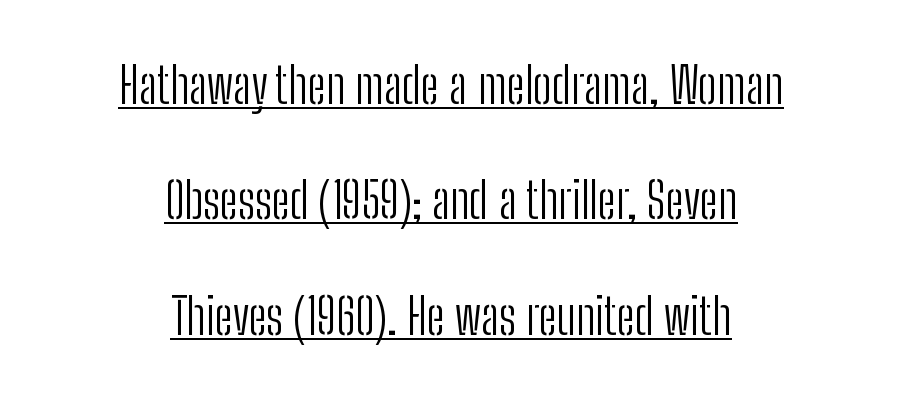
Q: Is the text bold? A: No.
Q: Is the text italic (slanted)? A: No, it is upright.
Q: Is the typeface a serif or a sans-serif typeface? A: Sans-serif.
Q: Is the text underlined? A: Yes.
Q: How is the paragraph aligned? A: Centered.
Q: Is the spacing between letters normal or unusually wide? A: Normal.
Q: Is the spacing between lines tight, normal or loose? A: Loose.
Q: Width (condensed, normal, or wide)? A: Condensed.
Q: Stroke contrast? A: Low.
Q: x-height? A: Medium.
Q: Monospaced? A: No.
